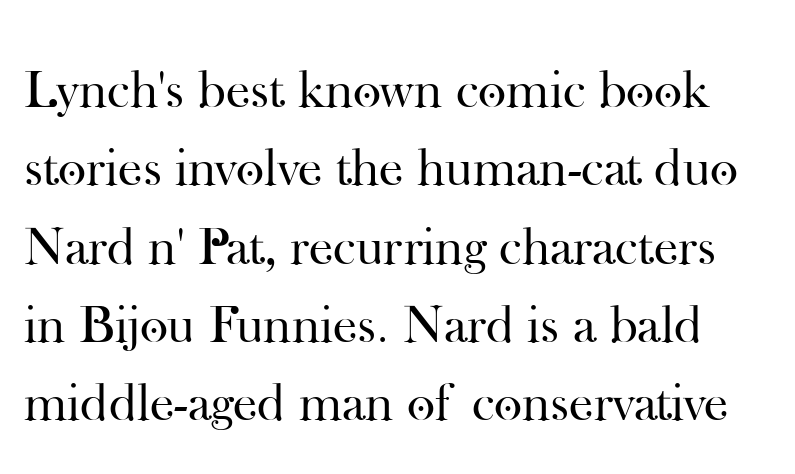
The image shows 54 px regular-weight serif type, upright; set normal line spacing (1.45x), normal letter spacing, not underlined; high stroke contrast and a small x-height.
